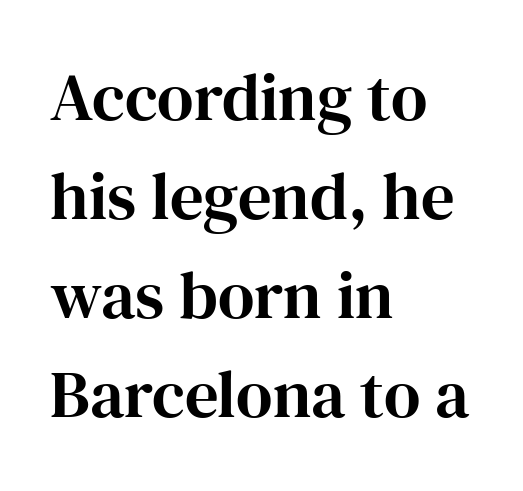
Caption: standard tracking, unaltered. These lines sit exactly where default settings would place them. Examine the stroke ends and you'll spot serifs. Descender tails drop into unmarked territory. Nope, not italic — everything's standing straight. Each letter keeps its own natural width here, so spacing adapts to shape.
